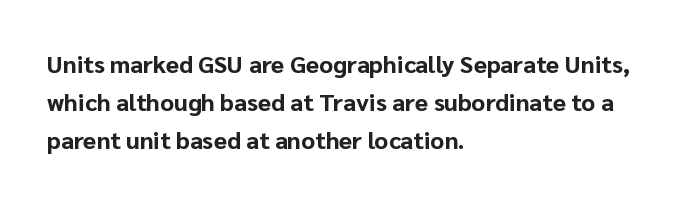
{"italic": "no", "bold": "yes", "underline": "no", "align": "left", "line_spacing": "normal", "line_spacing_ratio": 1.59, "letter_spacing": "normal", "letter_spacing_em": 0.0, "glyph_px": 24}
